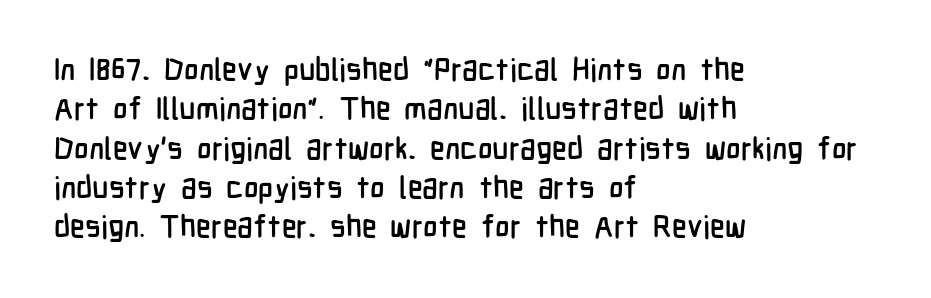
Q: Is the text italic (slanted)? A: No, it is upright.
Q: Is the typeface a serif or a sans-serif typeface? A: Sans-serif.
Q: Is the text underlined? A: No.
Q: How is the paragraph aligned? A: Left-aligned.
Q: Is the spacing between letters normal or unusually wide? A: Normal.
Q: Is the spacing between lines tight, normal or loose? A: Normal.
Q: Width (condensed, normal, or wide)? A: Condensed.
Q: Stroke contrast? A: Low.
Q: x-height? A: Medium.
Q: Monospaced? A: No.
